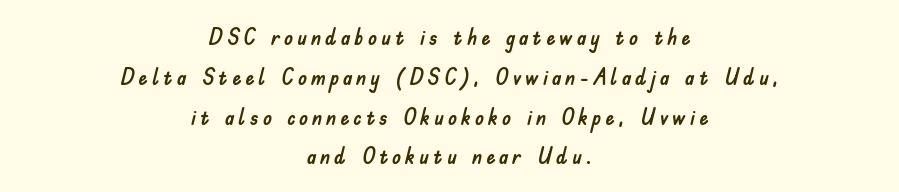
Layout note: lines centered. This rendering features lettering with no underline.
